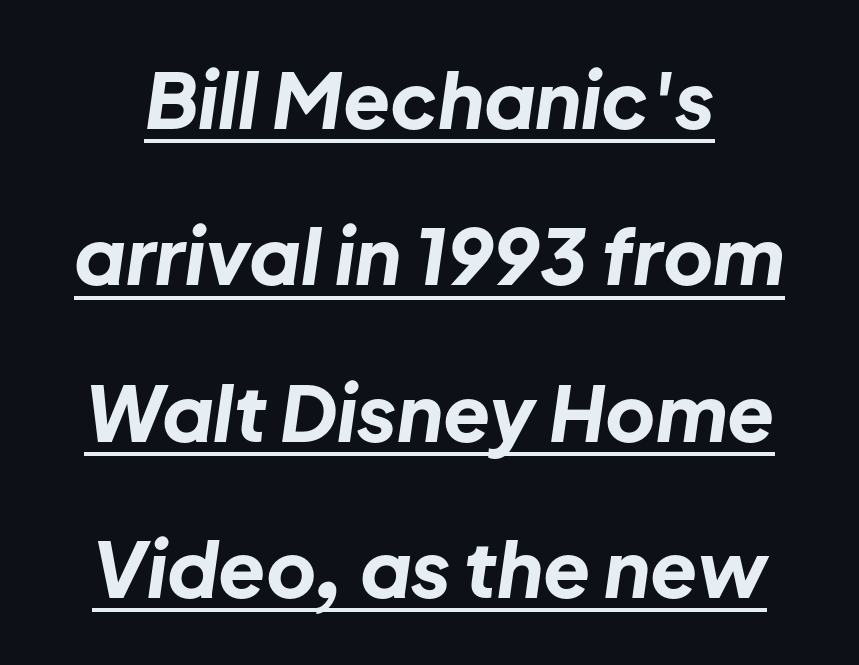
{"italic": "yes", "lean": "right", "slant_degrees": 8, "bold": "yes", "weight": "bold", "width": "normal", "stroke_contrast": "low", "x_height": "medium", "monospaced": "no", "underline": "yes", "line_spacing": "loose", "line_spacing_ratio": 2.03, "letter_spacing": "normal", "letter_spacing_em": 0.0, "glyph_px": 77}
